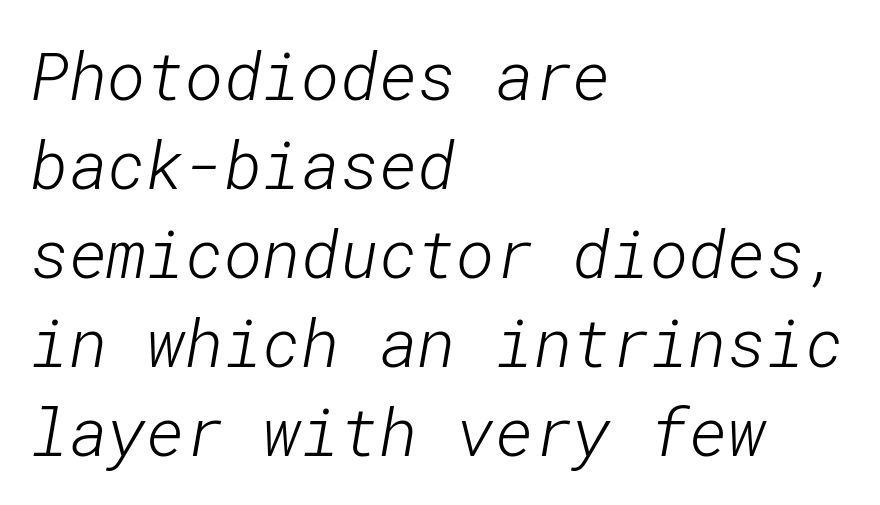
The image shows 66 px light sans-serif type; set left-aligned, normal line spacing (1.35x), normal letter spacing, not underlined; low stroke contrast and a medium x-height.
